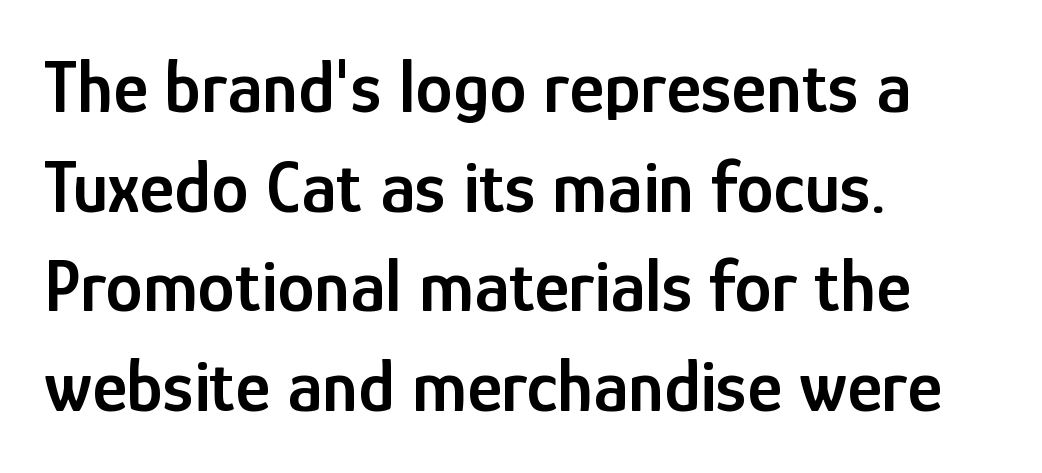
A typesetter would mark this as roman, not italic. To sum up the face: it is a sans, with no serifs. Each word holds together tightly as a unit, with standard inter-letter gaps. All the whitespace from short lines collects on the right.
